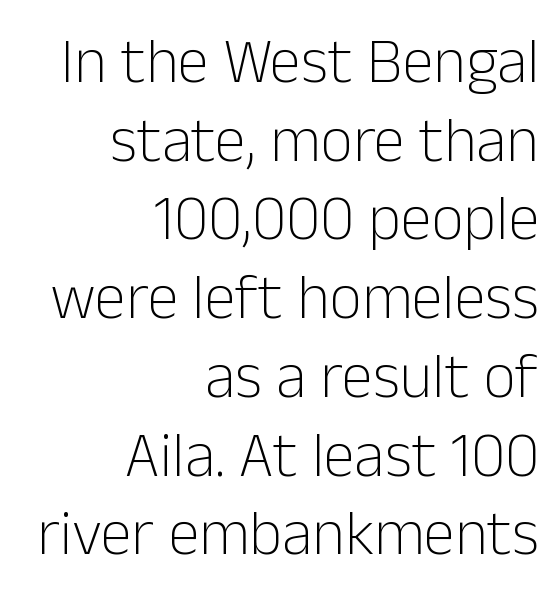
{"serif": "no", "italic": "no", "bold": "no", "weight": "light", "width": "normal", "stroke_contrast": "low", "x_height": "medium", "monospaced": "no", "underline": "no", "align": "right", "line_spacing": "normal", "line_spacing_ratio": 1.25, "letter_spacing": "normal", "letter_spacing_em": 0.0, "glyph_px": 63}
